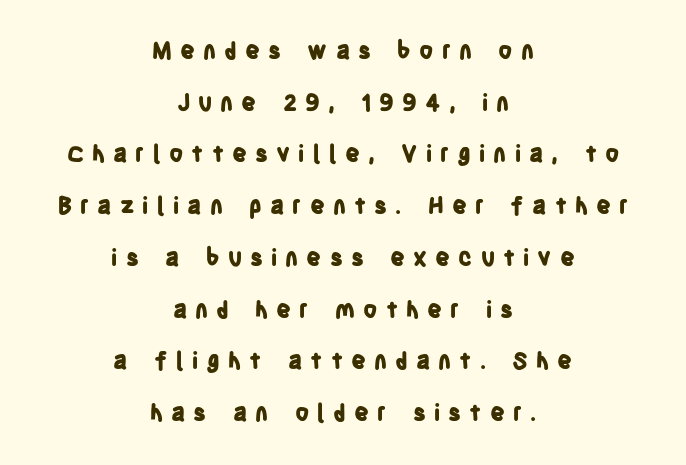
The image shows 23 px bold type, upright; set centered, loose line spacing (2.25x), unusually wide letter spacing (+0.35 em), not underlined.
